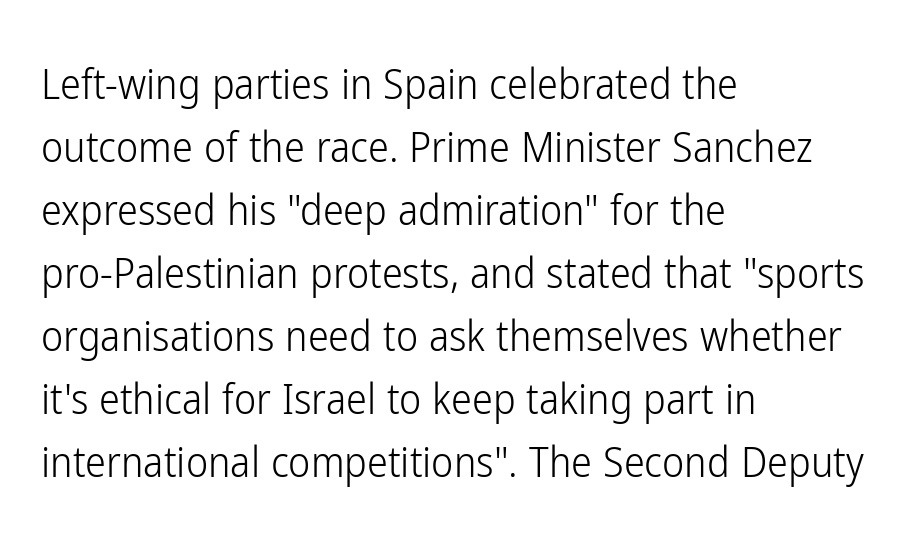
Q: Is the text bold? A: No.
Q: Is the text italic (slanted)? A: No, it is upright.
Q: Is the typeface a serif or a sans-serif typeface? A: Sans-serif.
Q: Is the text underlined? A: No.
Q: How is the paragraph aligned? A: Left-aligned.
Q: Is the spacing between letters normal or unusually wide? A: Normal.
Q: Is the spacing between lines tight, normal or loose? A: Normal.
Q: Width (condensed, normal, or wide)? A: Condensed.
Q: Stroke contrast? A: Low.
Q: x-height? A: Medium.
Q: Monospaced? A: No.
